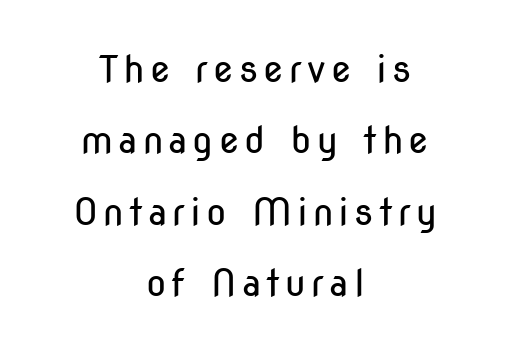
{"serif": "no", "italic": "no", "bold": "no", "weight": "regular", "width": "condensed", "stroke_contrast": "low", "x_height": "medium", "monospaced": "no", "underline": "no", "align": "center", "line_spacing": "loose", "line_spacing_ratio": 1.93, "glyph_px": 37}
